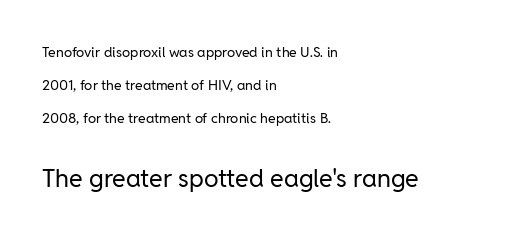
{"italic": "no", "bold": "no", "underline": "no", "align": "left", "line_spacing": "loose", "line_spacing_ratio": 2.35, "letter_spacing": "normal", "letter_spacing_em": 0.0, "larger_block": "second", "size_ratio": 1.79, "glyph_px": 25}
